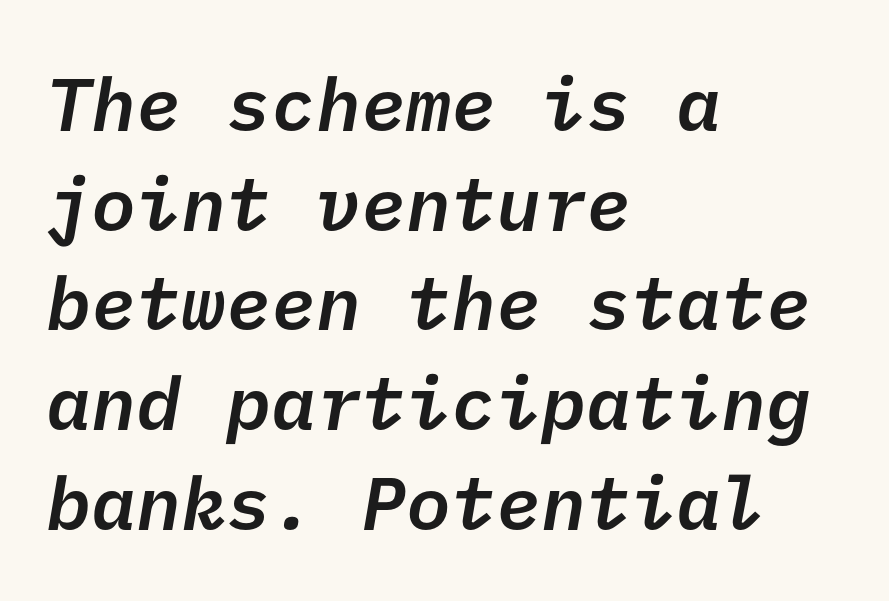
Q: Is the text bold? A: Semi-bold.
Q: Is the typeface a serif or a sans-serif typeface? A: Sans-serif.
Q: Is the text underlined? A: No.
Q: How is the paragraph aligned? A: Left-aligned.
Q: Is the spacing between letters normal or unusually wide? A: Normal.
Q: Is the spacing between lines tight, normal or loose? A: Normal.
Q: Width (condensed, normal, or wide)? A: Normal.
Q: Stroke contrast? A: Low.
Q: x-height? A: Medium.
